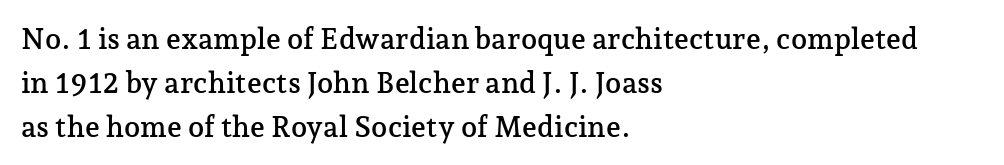
Yep, those are serifs on the letters. The rendering uses natural spacing where letterforms have individual widths. Type without underlining. Designer's note — italics off, roman on. Reading down the column, the eye jumps a familiar distance to each next line. These lines stack with their left ends in a neat column.
